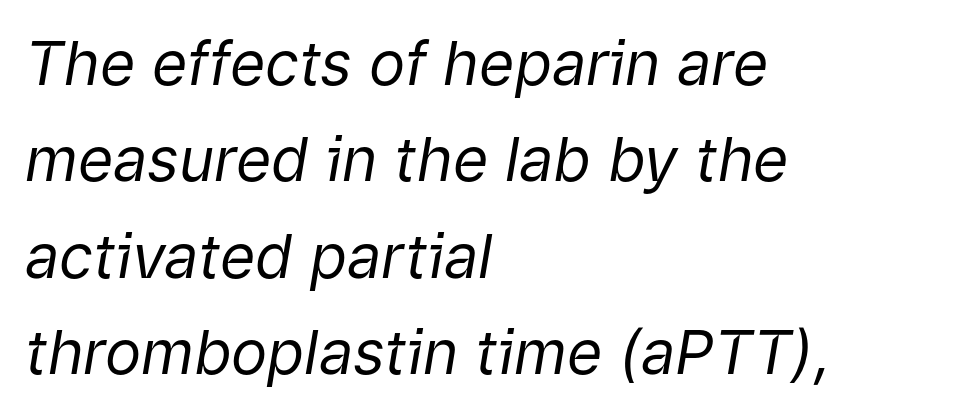
These lines were composed using italics. The ragged edge is on the right, which tells us the setting is flush left. Honestly, the letter spacing is just normal — you wouldn't notice it. Unmarked baselines from the first word to the last.
